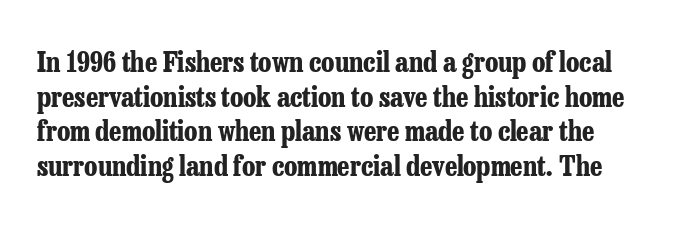
{"serif": "yes", "italic": "no", "bold": "yes", "weight": "bold", "width": "condensed", "stroke_contrast": "low", "x_height": "medium", "monospaced": "no", "underline": "no", "line_spacing_ratio": 1.24, "letter_spacing": "normal", "letter_spacing_em": 0.0, "glyph_px": 28}
